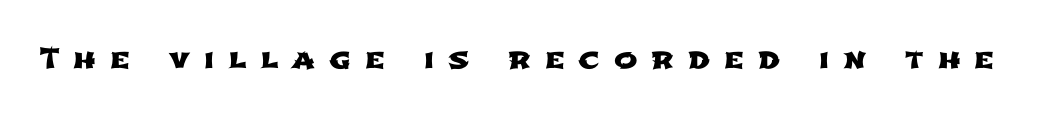
Q: Is the typeface a serif or a sans-serif typeface? A: Sans-serif.
Q: Is the text underlined? A: No.
Q: Is the spacing between letters normal or unusually wide? A: Unusually wide.
Q: Width (condensed, normal, or wide)? A: Wide.
Q: Stroke contrast? A: Low.
Q: x-height? A: Medium.
Q: Monospaced? A: No.
